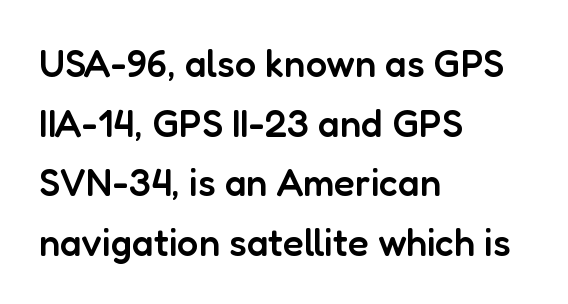
{"serif": "no", "italic": "no", "bold": "semi", "weight": "semibold", "width": "normal", "stroke_contrast": "low", "x_height": "medium", "monospaced": "no", "underline": "no", "align": "left", "line_spacing": "normal", "line_spacing_ratio": 1.57, "letter_spacing": "normal", "letter_spacing_em": 0.0, "glyph_px": 38}
